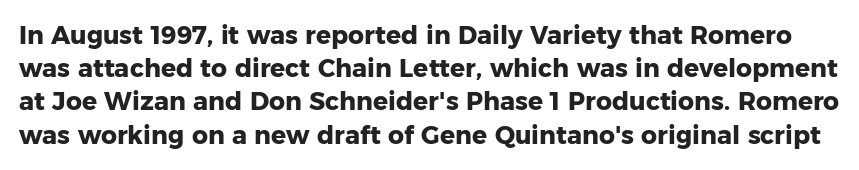
The image shows 25 px bold type, upright; set normal line spacing (1.33x), normal letter spacing, not underlined.
